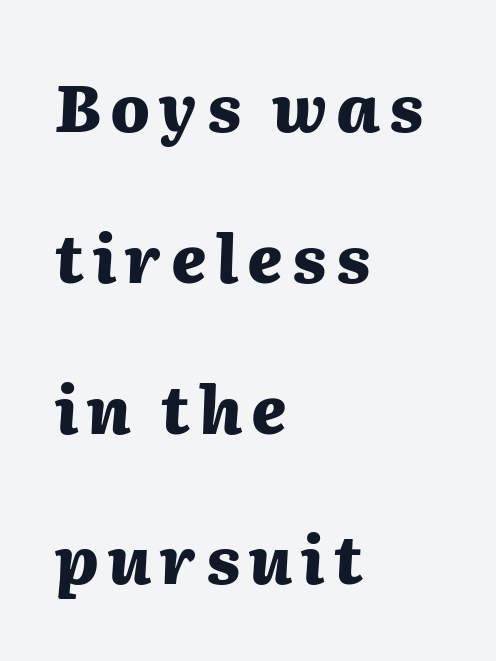
Q: Is the text bold? A: Yes.
Q: Is the text italic (slanted)? A: Yes, it leans right by about 2 degrees.
Q: Is the text underlined? A: No.
Q: How is the paragraph aligned? A: Left-aligned.
Q: Is the spacing between lines tight, normal or loose? A: Loose.
Q: Width (condensed, normal, or wide)? A: Normal.
Q: Stroke contrast? A: Medium.
Q: x-height? A: Medium.
Q: Monospaced? A: No.
